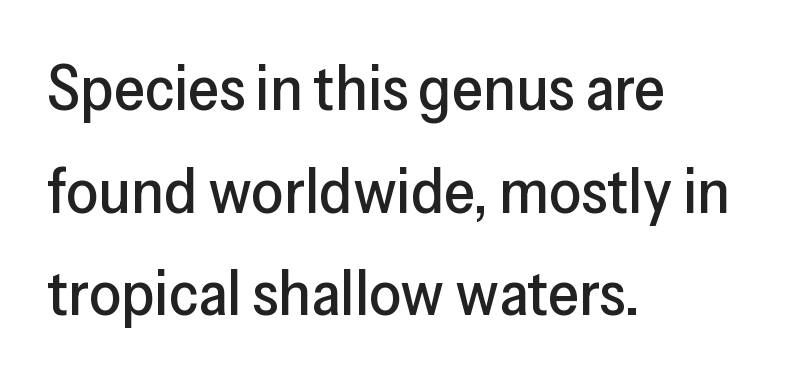
Q: Is the text italic (slanted)? A: No, it is upright.
Q: Is the typeface a serif or a sans-serif typeface? A: Sans-serif.
Q: Is the text underlined? A: No.
Q: How is the paragraph aligned? A: Left-aligned.
Q: Is the spacing between letters normal or unusually wide? A: Normal.
Q: Is the spacing between lines tight, normal or loose? A: Normal.
Q: Width (condensed, normal, or wide)? A: Normal.
Q: Stroke contrast? A: Low.
Q: x-height? A: Medium.
Q: Monospaced? A: No.
